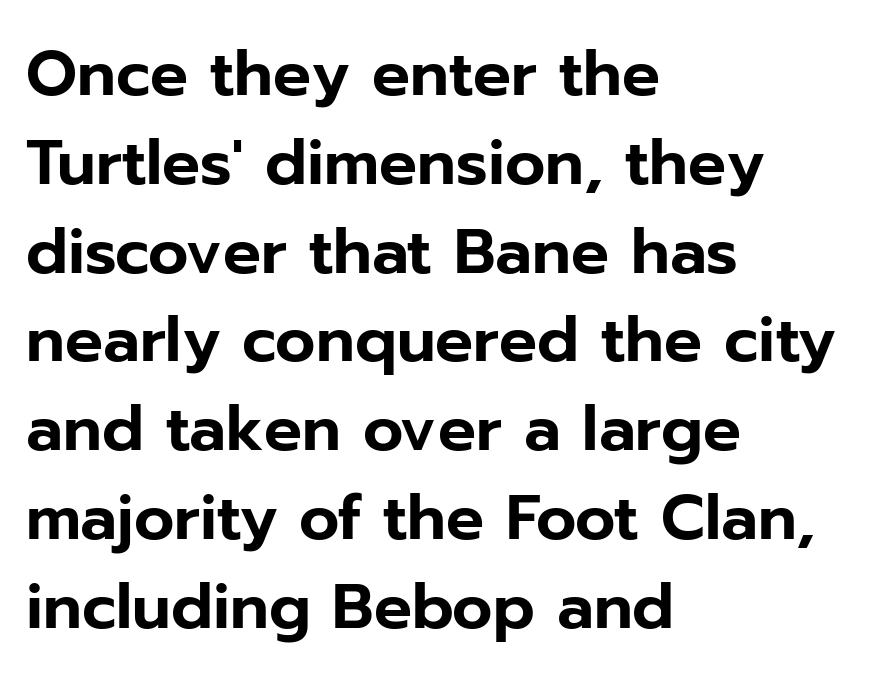
The image shows 63 px sans-serif type, upright; set left-aligned, normal line spacing (1.41x), normal letter spacing, not underlined; low stroke contrast and a medium x-height.
